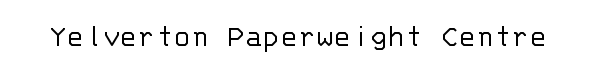
The rendering shows plain stroke endings on the letterforms — a sans-serif design. A bare baseline throughout the passage. Monospaced: the letters line up in strict vertical columns. A quiet, ordinary-to-light weight characterises the typeface. Each word holds together tightly as a unit, with standard inter-letter gaps.
